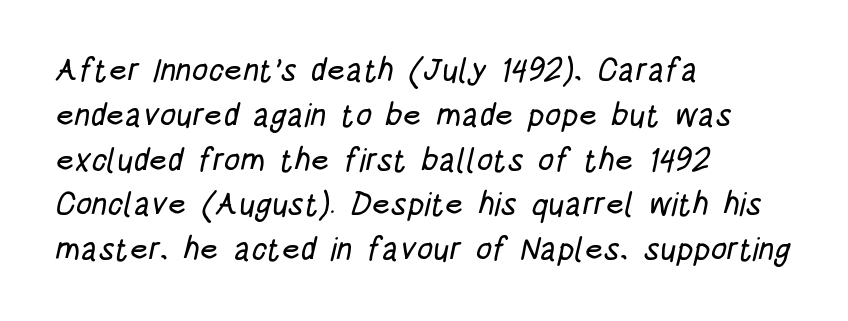
Visually the block forms a straight wall on the left and a jagged coastline on the right. Looks like regular typesetting: each glyph gets only the width it needs. Note: no serifs on the glyphs. Descender tails drop into unmarked territory.
